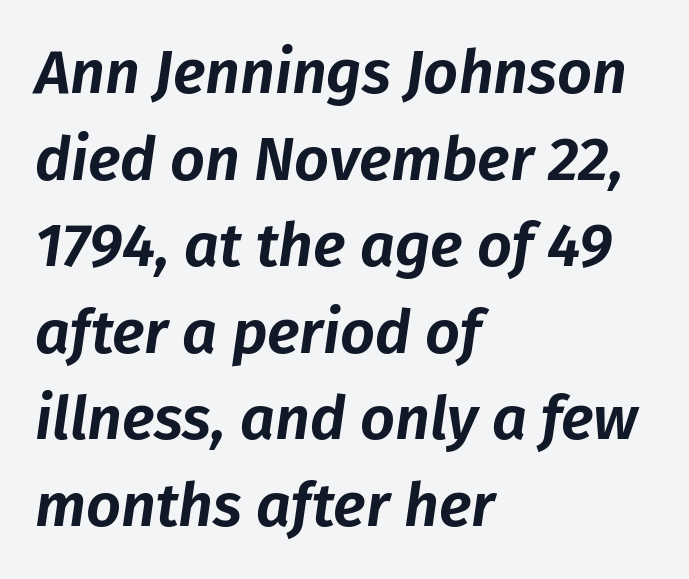
{"italic": "yes", "lean": "right", "slant_degrees": 8, "width": "normal", "stroke_contrast": "low", "x_height": "medium", "monospaced": "no", "underline": "no", "align": "left", "line_spacing": "normal", "line_spacing_ratio": 1.42, "letter_spacing": "normal", "letter_spacing_em": 0.0, "glyph_px": 61}
